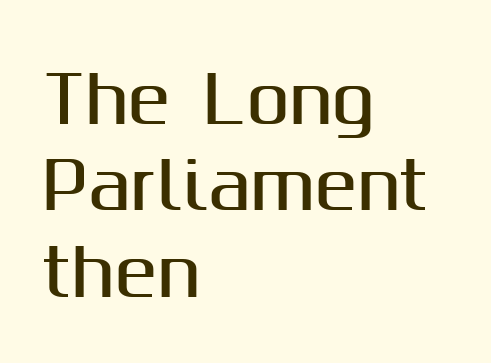
Q: Is the text italic (slanted)? A: No, it is upright.
Q: Is the typeface a serif or a sans-serif typeface? A: Sans-serif.
Q: Is the text underlined? A: No.
Q: How is the paragraph aligned? A: Left-aligned.
Q: Is the spacing between letters normal or unusually wide? A: Normal.
Q: Is the spacing between lines tight, normal or loose? A: Normal.
Q: Width (condensed, normal, or wide)? A: Normal.
Q: Stroke contrast? A: Medium.
Q: x-height? A: Medium.
Q: Monospaced? A: No.
